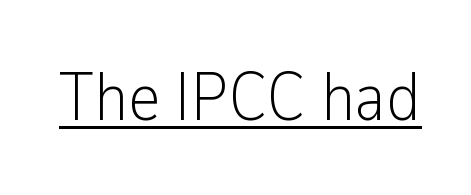
Q: Is the text bold? A: No.
Q: Is the text italic (slanted)? A: No, it is upright.
Q: Is the typeface a serif or a sans-serif typeface? A: Sans-serif.
Q: Is the text underlined? A: Yes.
Q: Is the spacing between letters normal or unusually wide? A: Normal.
Q: Width (condensed, normal, or wide)? A: Condensed.
Q: Stroke contrast? A: Low.
Q: x-height? A: Medium.
Q: Monospaced? A: No.
